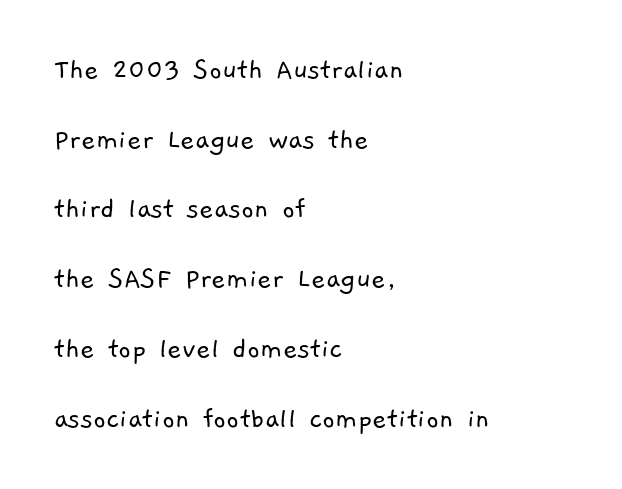
Q: Is the text bold? A: No.
Q: Is the typeface a serif or a sans-serif typeface? A: Sans-serif.
Q: Is the text underlined? A: No.
Q: How is the paragraph aligned? A: Left-aligned.
Q: Is the spacing between letters normal or unusually wide? A: Normal.
Q: Is the spacing between lines tight, normal or loose? A: Loose.
Q: Width (condensed, normal, or wide)? A: Normal.
Q: Stroke contrast? A: Low.
Q: x-height? A: Medium.
Q: Monospaced? A: No.
